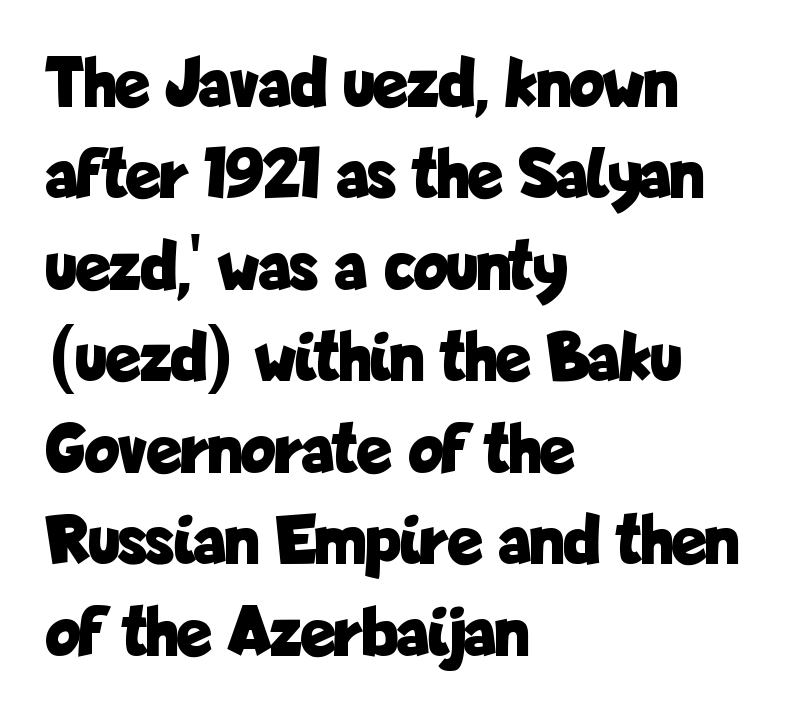
Q: Is the text bold? A: Yes.
Q: Is the text italic (slanted)? A: No, it is upright.
Q: Is the typeface a serif or a sans-serif typeface? A: Sans-serif.
Q: Is the text underlined? A: No.
Q: How is the paragraph aligned? A: Left-aligned.
Q: Is the spacing between letters normal or unusually wide? A: Normal.
Q: Is the spacing between lines tight, normal or loose? A: Normal.
Q: Width (condensed, normal, or wide)? A: Condensed.
Q: Stroke contrast? A: Low.
Q: x-height? A: Medium.
Q: Monospaced? A: No.
